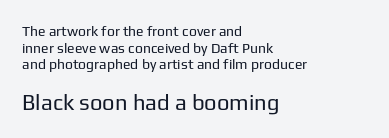
{"italic": "no", "bold": "no", "underline": "no", "align": "left", "line_spacing_ratio": 1.18, "letter_spacing": "normal", "letter_spacing_em": 0.0, "larger_block": "second", "size_ratio": 1.57, "glyph_px": 22}
